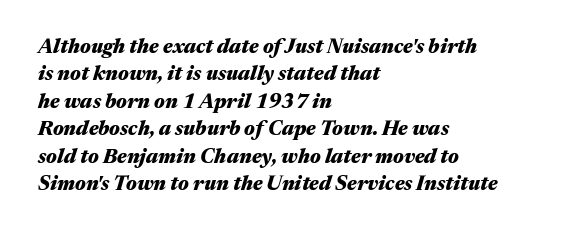
The rendering anchors every line to the left-hand side. Students, observe: this is what conventionally led text looks like. An italicized treatment has been applied to the whole sample. As a designer I'd log this as weight 700, bold.
